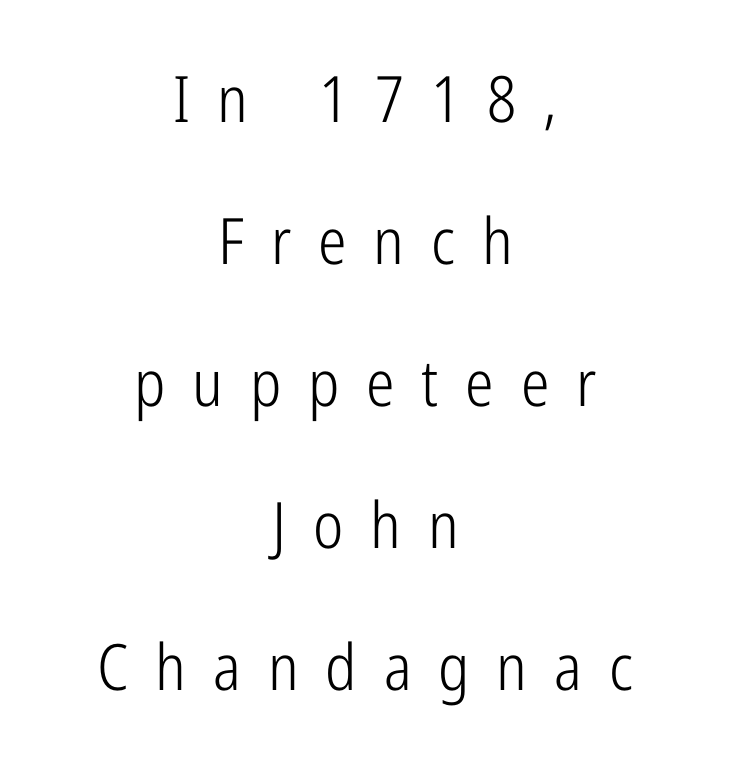
The image shows 64 px light, condensed sans-serif type, upright; set centered, loose line spacing (2.22x), unusually wide letter spacing (+0.42 em), not underlined; low stroke contrast and a medium x-height.
